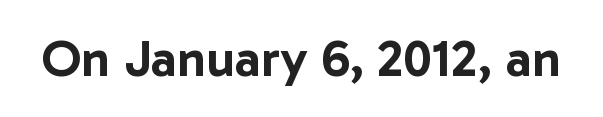
{"serif": "no", "italic": "no", "width": "normal", "stroke_contrast": "low", "x_height": "medium", "monospaced": "no", "underline": "no", "letter_spacing": "normal", "letter_spacing_em": 0.0, "glyph_px": 52}
